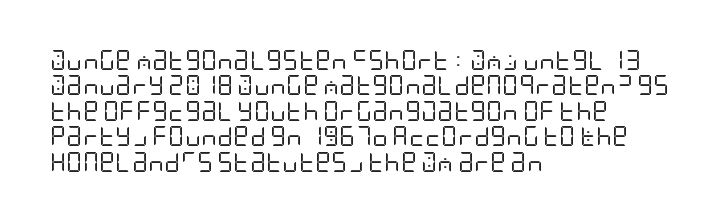
Q: Is the text bold? A: No.
Q: Is the text italic (slanted)? A: No, it is upright.
Q: Is the text underlined? A: No.
Q: How is the paragraph aligned? A: Left-aligned.
Q: Is the spacing between letters normal or unusually wide? A: Normal.
Q: Is the spacing between lines tight, normal or loose? A: Normal.
